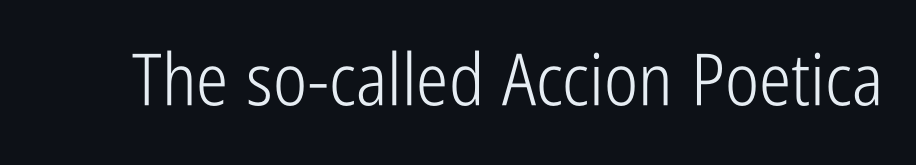
{"serif": "no", "italic": "no", "bold": "no", "weight": "light", "width": "condensed", "stroke_contrast": "low", "x_height": "medium", "monospaced": "no", "underline": "no", "letter_spacing": "normal", "letter_spacing_em": 0.0, "glyph_px": 72}
